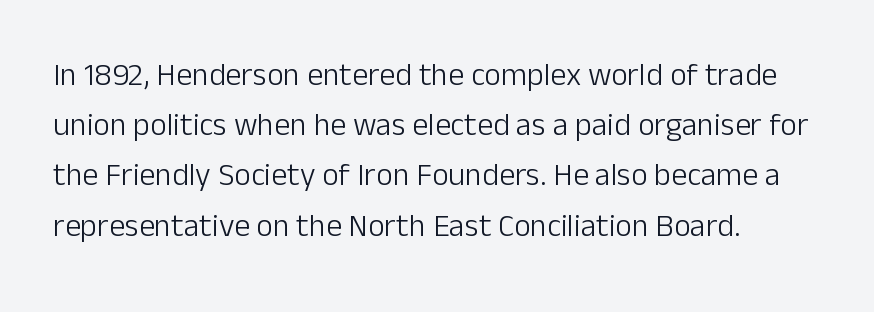
Tall strokes in this sample are plumb rather than angled. Is the block centered? No — it sits flush against the left margin. Proportional: the letters do not fall into vertical columns. The font family rendered here belongs to the sans-serif group. Underlining? Definitely not there.
